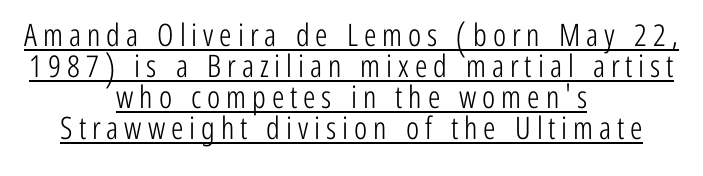
{"serif": "no", "italic": "no", "bold": "no", "weight": "light", "width": "condensed", "stroke_contrast": "low", "x_height": "medium", "monospaced": "no", "underline": "yes", "align": "center", "line_spacing": "tight", "line_spacing_ratio": 1.0, "glyph_px": 31}
